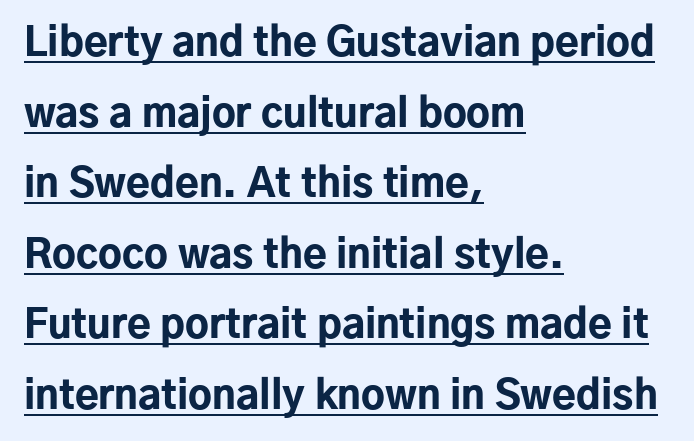
Underlining? Definitely there. The type sits square on the baseline with zero lean. The text was rendered using a sans face with plain stroke endings. A typesetter would call this proportional, since set widths differ per character. The tracking reads as untouched default to a designer's eye. The typesetting leans heavy: a genuine bold.
